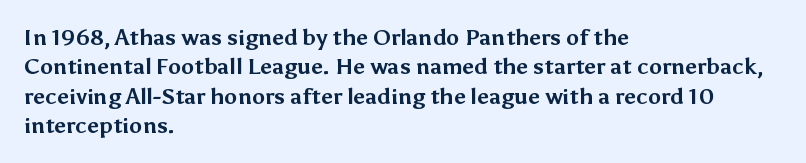
Every character sits straight up, as roman type does. Visually the block forms a straight wall on the left and a jagged coastline on the right. I'd describe the lettering as bold — thick and assertive. Unmarked baselines from the first word to the last.
